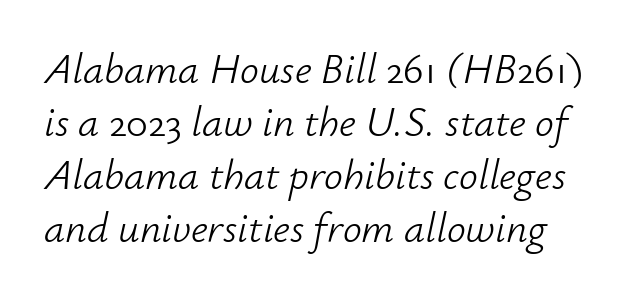
The image shows 42 px light type, italic (leaning right); set normal line spacing (1.26x), normal letter spacing, not underlined; low stroke contrast and a small x-height.
